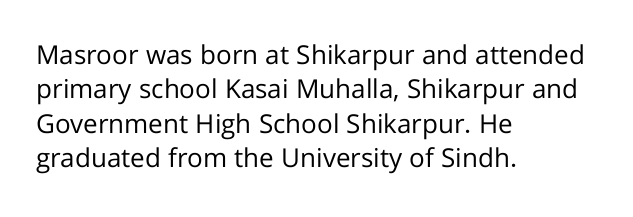
Q: Is the text bold? A: No.
Q: Is the text italic (slanted)? A: No, it is upright.
Q: Is the text underlined? A: No.
Q: How is the paragraph aligned? A: Left-aligned.
Q: Is the spacing between letters normal or unusually wide? A: Normal.
Q: Is the spacing between lines tight, normal or loose? A: Normal.
